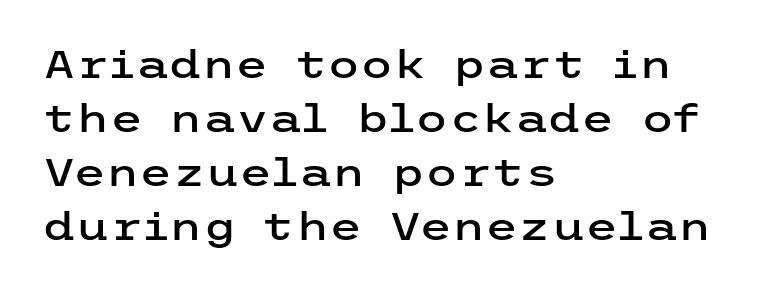
Q: Is the text italic (slanted)? A: No, it is upright.
Q: Is the typeface a serif or a sans-serif typeface? A: Sans-serif.
Q: Is the text underlined? A: No.
Q: How is the paragraph aligned? A: Left-aligned.
Q: Is the spacing between letters normal or unusually wide? A: Normal.
Q: Is the spacing between lines tight, normal or loose? A: Normal.
Q: Width (condensed, normal, or wide)? A: Wide.
Q: Stroke contrast? A: Low.
Q: x-height? A: Medium.
